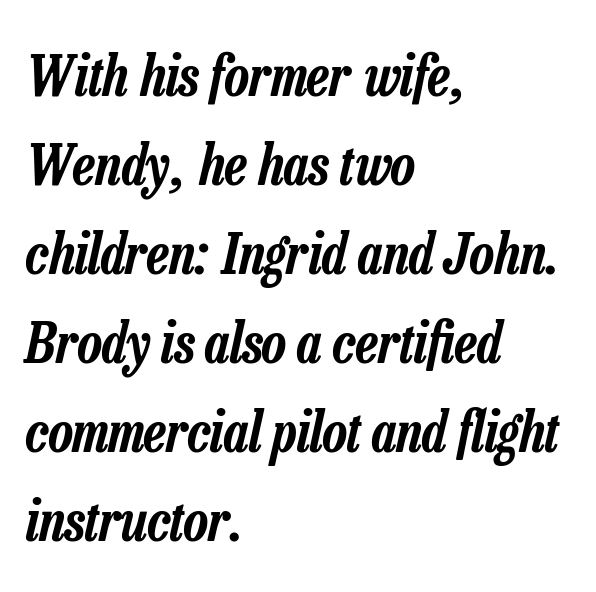
These lines were composed using italics. Glyph-to-glyph distance matches everyday printed text. This rendering uses left alignment, leaving the right contour irregular. Varying glyph widths throughout — classic text-font behaviour. Beneath every word, the page is bare.
